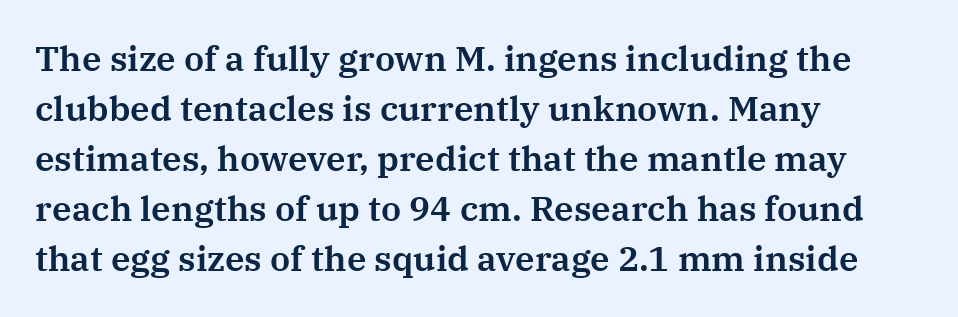
{"serif": "yes", "italic": "no", "width": "normal", "stroke_contrast": "medium", "x_height": "medium", "monospaced": "no", "underline": "no", "align": "left", "line_spacing": "normal", "line_spacing_ratio": 1.43, "letter_spacing": "normal", "letter_spacing_em": 0.0, "glyph_px": 35}
